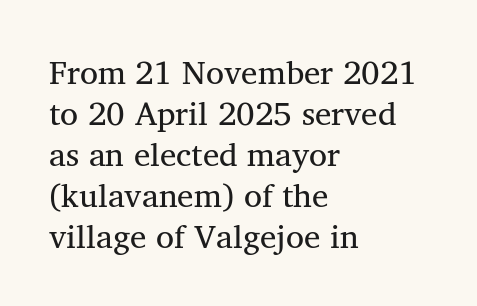
Q: Is the text italic (slanted)? A: No, it is upright.
Q: Is the typeface a serif or a sans-serif typeface? A: Serif.
Q: Is the text underlined? A: No.
Q: How is the paragraph aligned? A: Left-aligned.
Q: Is the spacing between letters normal or unusually wide? A: Normal.
Q: Width (condensed, normal, or wide)? A: Normal.
Q: Stroke contrast? A: Medium.
Q: x-height? A: Medium.
Q: Monospaced? A: No.
